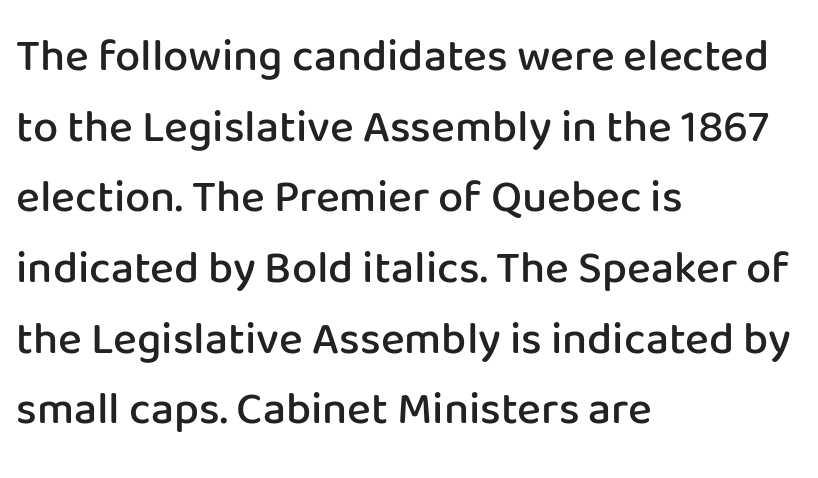
The image shows 45 px semibold sans-serif type, upright; set left-aligned, normal line spacing (1.57x), normal letter spacing, not underlined; low stroke contrast and a medium x-height.
